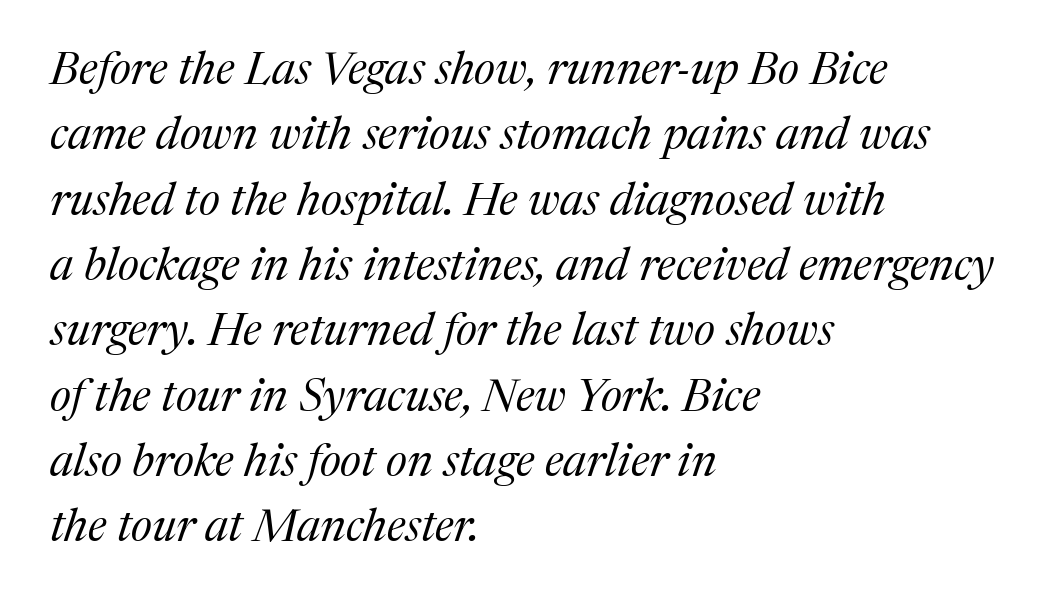
Inter-character spacing is left at the font's built-in metrics. Serif or sans? Serif — the stroke terminals have little feet. The specimen omits any rule beneath the text block's lines. This rendering uses left alignment, leaving the right contour irregular. Stems here are at most as thick as an everyday book face. Designer's note — italics engaged.
